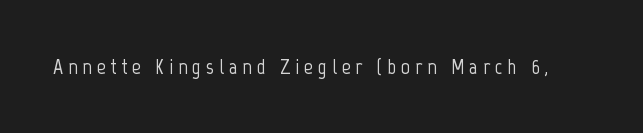
The image shows 22 px text type, upright; set unusually wide letter spacing (+0.22 em), not underlined.
